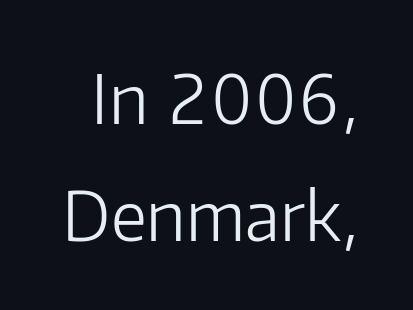
Characters remain perfectly vertical along every line. You could not count columns in this text — the font is proportionally spaced. No extra ink here — the face is not bold. Unlike a traditional serif, this face leaves its strokes unadorned. The strip under each line holds only bare page. Inter-character spacing is left at the font's built-in metrics.
